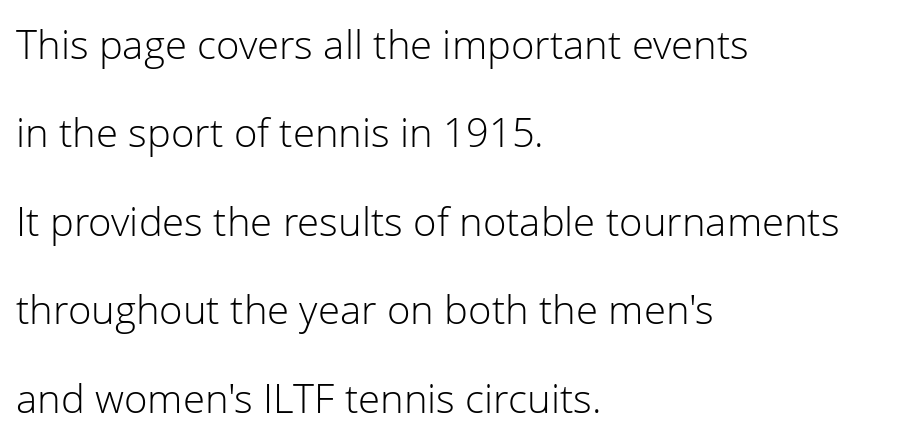
This sample has the flowing, uneven cadence of proportional lettering. Baseline-to-baseline distance is far greater than the letter height. Beneath every word, the page is bare. The rendering anchors every line to the left-hand side. What kind of face is this? One without serifs — a sans. Caption: face not bold, strokes unweighted.
